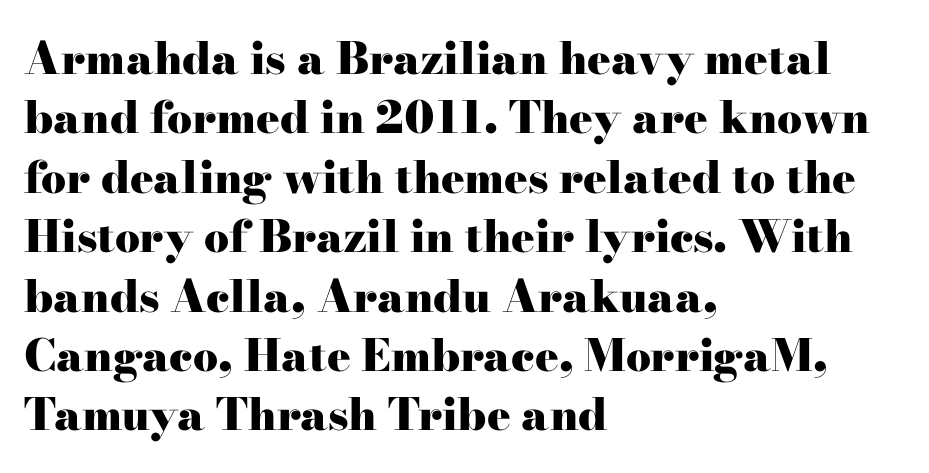
{"serif": "yes", "italic": "no", "bold": "yes", "weight": "heavy", "width": "wide", "stroke_contrast": "high", "x_height": "small", "monospaced": "no", "underline": "no", "align": "left", "line_spacing": "normal", "line_spacing_ratio": 1.35, "letter_spacing": "normal", "letter_spacing_em": 0.0, "glyph_px": 44}
